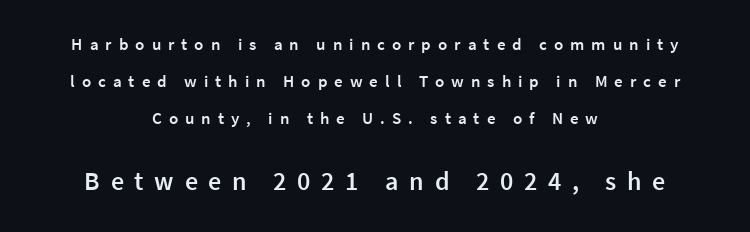
The image shows 26 px text type, upright; set centered, loose line spacing (2.17x), unusually wide letter spacing (+0.41 em), not underlined; the second (bottom) block is 1.53x larger.
